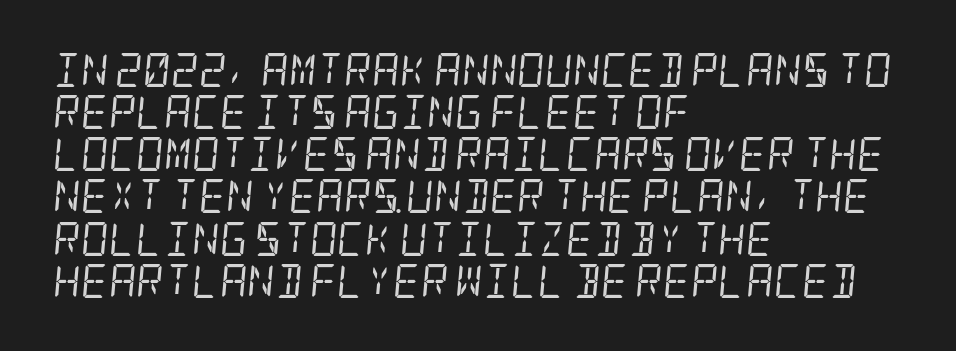
{"serif": "yes", "italic": "yes", "lean": "right", "slant_degrees": 5, "bold": "no", "weight": "regular", "width": "condensed", "stroke_contrast": "low", "x_height": "large", "underline": "no", "align": "left", "line_spacing_ratio": 1.24, "letter_spacing": "normal", "letter_spacing_em": 0.0, "glyph_px": 34}
